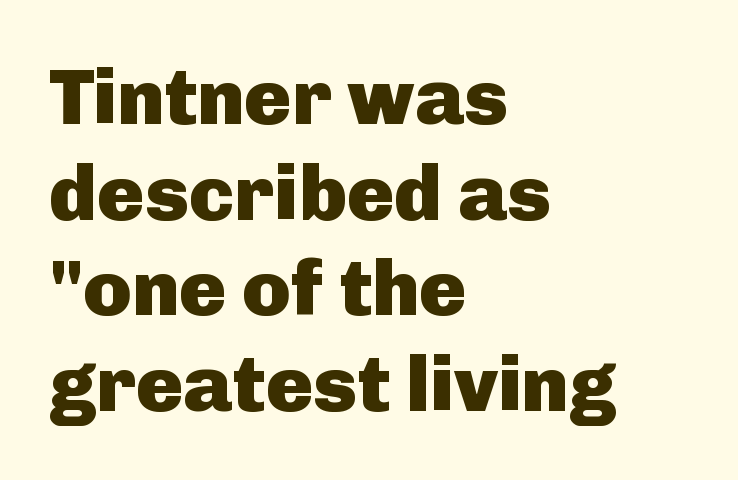
Characters follow at the spacing the type designer built in. Unmarked baselines from the first word to the last. Leftover space on each line is placed entirely after the last word. Summary of weight: heavy, a full bold.
